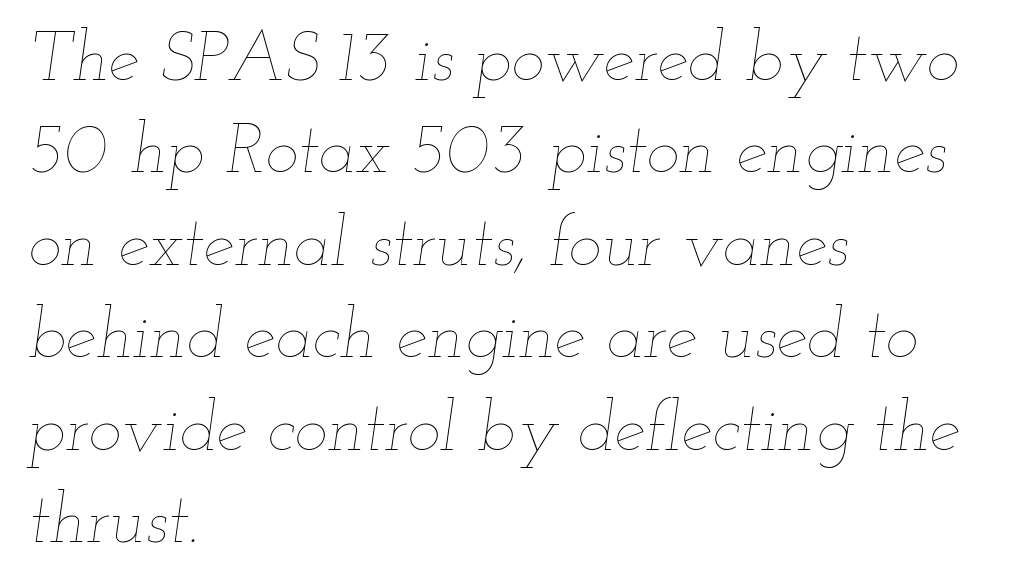
Q: Is the text bold? A: No.
Q: Is the text italic (slanted)? A: Yes, it leans right by about 12 degrees.
Q: Is the text underlined? A: No.
Q: How is the paragraph aligned? A: Left-aligned.
Q: Is the spacing between letters normal or unusually wide? A: Normal.
Q: Is the spacing between lines tight, normal or loose? A: Normal.
Q: Width (condensed, normal, or wide)? A: Wide.
Q: Stroke contrast? A: Low.
Q: x-height? A: Small.
Q: Monospaced? A: No.
